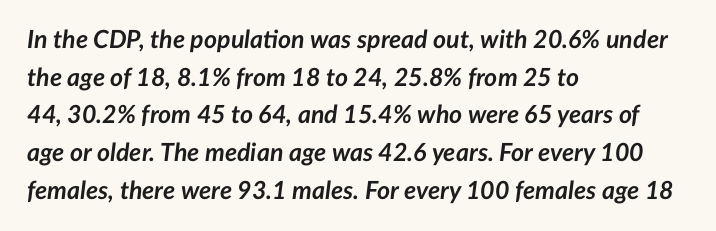
The image shows 25 px bold type, italic (leaning right); set left-aligned, normal line spacing (1.51x), normal letter spacing, not underlined.
